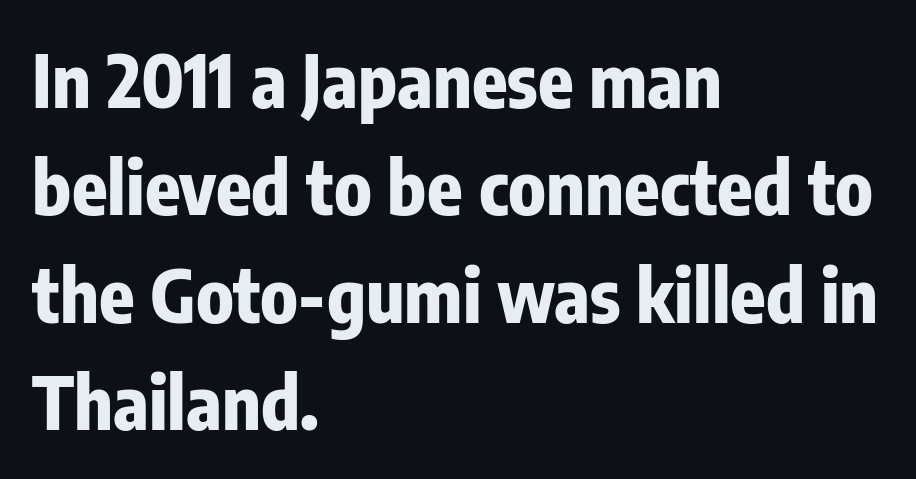
The image shows 73 px bold, condensed sans-serif type, upright; set left-aligned, normal line spacing (1.47x), normal letter spacing, not underlined; low stroke contrast and a medium x-height.
